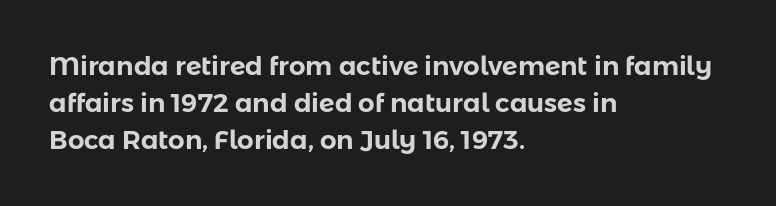
The passage is arranged the way most books set body copy — flush left. No extra tracking has been applied to these lines. You can tell it's not italic because the verticals are truly vertical. The leading is moderate, giving the passage an even texture. The specimen omits any rule beneath the text block's lines.
